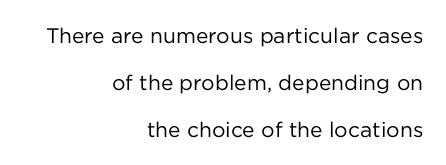
{"italic": "no", "bold": "no", "underline": "no", "align": "right", "line_spacing": "loose", "line_spacing_ratio": 2.23, "letter_spacing": "normal", "letter_spacing_em": 0.0, "glyph_px": 21}
